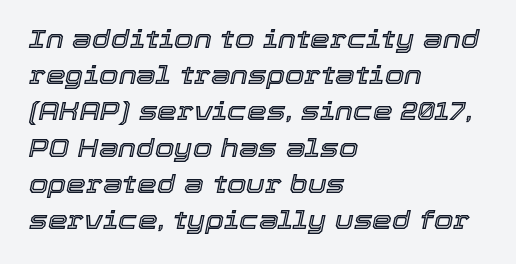
Q: Is the text italic (slanted)? A: Yes, it leans right by about 12 degrees.
Q: Is the text underlined? A: No.
Q: How is the paragraph aligned? A: Left-aligned.
Q: Is the spacing between letters normal or unusually wide? A: Normal.
Q: Is the spacing between lines tight, normal or loose? A: Normal.
